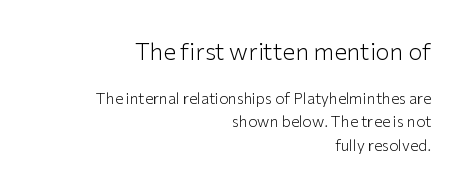
{"italic": "no", "bold": "no", "underline": "no", "align": "right", "line_spacing": "normal", "line_spacing_ratio": 1.58, "letter_spacing": "normal", "letter_spacing_em": 0.0, "larger_block": "first", "size_ratio": 1.53, "glyph_px": 23}
